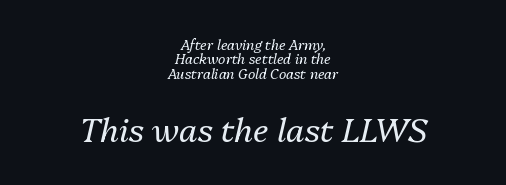
{"italic": "yes", "lean": "right", "slant_degrees": 13, "bold": "no", "weight": "regular", "width": "normal", "stroke_contrast": "medium", "x_height": "medium", "monospaced": "no", "underline": "no", "align": "center", "line_spacing": "tight", "line_spacing_ratio": 1.03, "letter_spacing": "normal", "letter_spacing_em": 0.0, "larger_block": "second", "size_ratio": 2.36, "glyph_px": 33}
